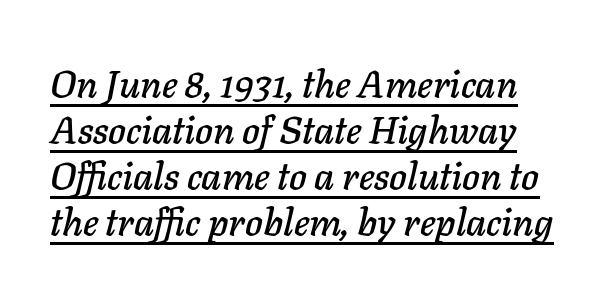
{"italic": "yes", "lean": "right", "slant_degrees": 11, "width": "normal", "stroke_contrast": "low", "x_height": "medium", "monospaced": "no", "underline": "yes", "line_spacing_ratio": 1.21, "letter_spacing": "normal", "letter_spacing_em": 0.0, "glyph_px": 38}
